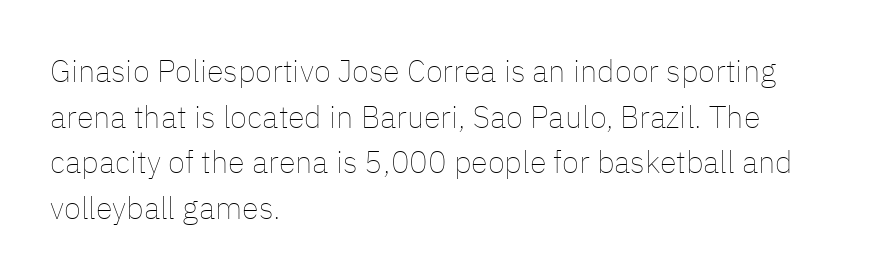
{"italic": "no", "bold": "no", "weight": "thin", "width": "normal", "stroke_contrast": "low", "x_height": "medium", "monospaced": "no", "underline": "no", "align": "left", "line_spacing": "normal", "line_spacing_ratio": 1.47, "letter_spacing": "normal", "letter_spacing_em": 0.0, "glyph_px": 31}
